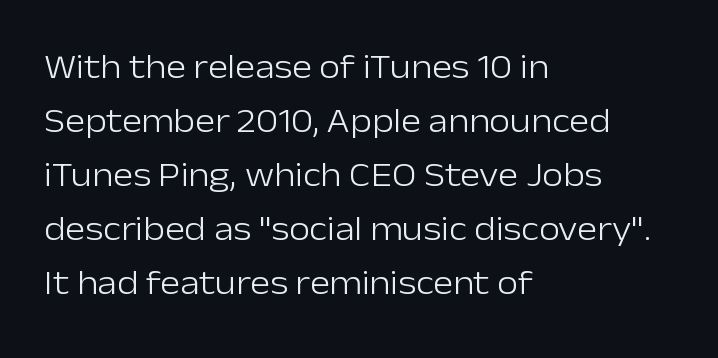
Line spacing here is normal. In CSS terms this would be text-align: left. Type without underlining. Nothing sits at the stroke ends, so this counts as sans-serif. The letters advance in unequal steps, a hallmark of proportional type. On a weight scale, this lands at 450 or below.
